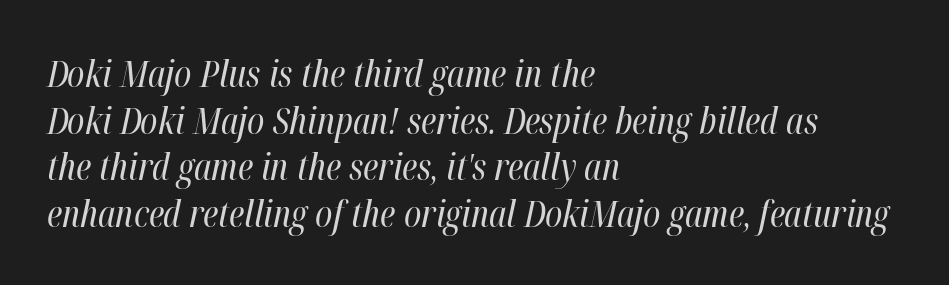
{"italic": "yes", "lean": "right", "slant_degrees": 12, "bold": "no", "weight": "regular", "width": "condensed", "stroke_contrast": "high", "x_height": "medium", "monospaced": "no", "underline": "no", "align": "left", "line_spacing": "normal", "line_spacing_ratio": 1.26, "letter_spacing": "normal", "letter_spacing_em": 0.0, "glyph_px": 37}
